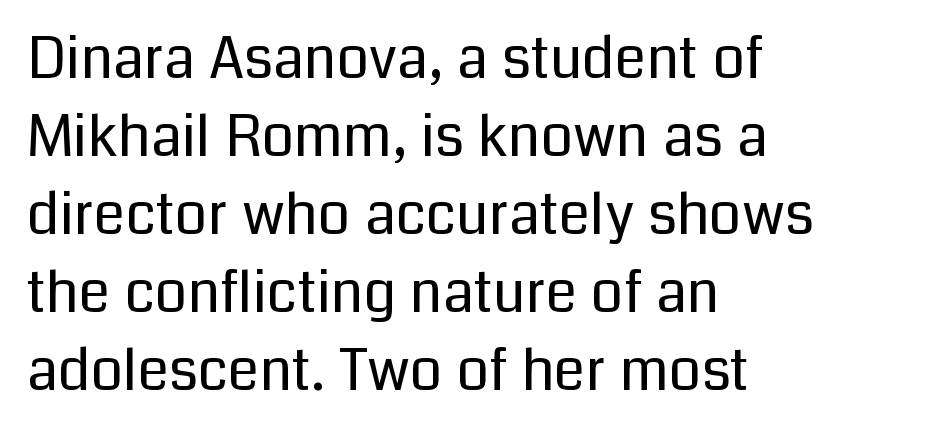
The image shows 57 px regular-weight sans-serif type, upright; set left-aligned, normal line spacing (1.37x), normal letter spacing, not underlined; low stroke contrast and a medium x-height.
